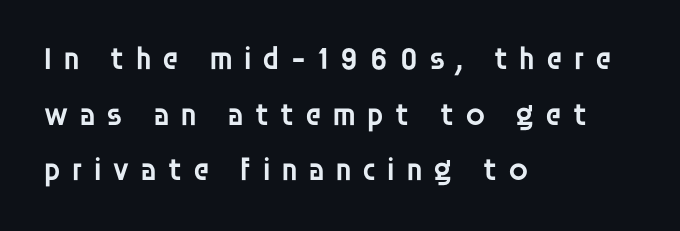
Students, this is semibold: more ink than regular, less than bold. Plain, unruled lines of type. The type family on display is of the sans-serif kind. The type sits square on the baseline with zero lean. Compared with a centered layout, this one pins lines to the left instead. Each letter keeps its own natural width here, so spacing adapts to shape.
